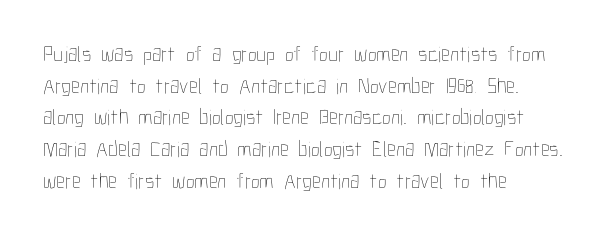
Q: Is the text bold? A: No.
Q: Is the text italic (slanted)? A: No, it is upright.
Q: Is the text underlined? A: No.
Q: How is the paragraph aligned? A: Left-aligned.
Q: Is the spacing between letters normal or unusually wide? A: Normal.
Q: Is the spacing between lines tight, normal or loose? A: Normal.
